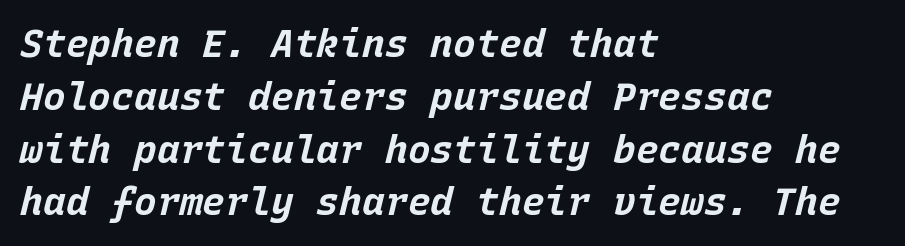
Q: Is the text bold? A: Yes.
Q: Is the text italic (slanted)? A: Yes, it leans right by about 15 degrees.
Q: Is the text underlined? A: No.
Q: How is the paragraph aligned? A: Left-aligned.
Q: Is the spacing between letters normal or unusually wide? A: Normal.
Q: Is the spacing between lines tight, normal or loose? A: Normal.
Q: Width (condensed, normal, or wide)? A: Normal.
Q: Stroke contrast? A: Low.
Q: x-height? A: Large.
Q: Monospaced? A: Yes.
